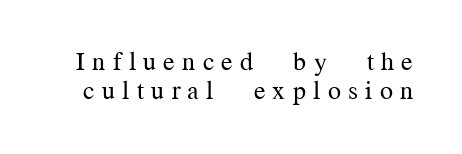
{"italic": "no", "bold": "no", "underline": "no", "line_spacing": "tight", "line_spacing_ratio": 1.11, "letter_spacing": "wide", "letter_spacing_em": 0.28, "glyph_px": 26}
